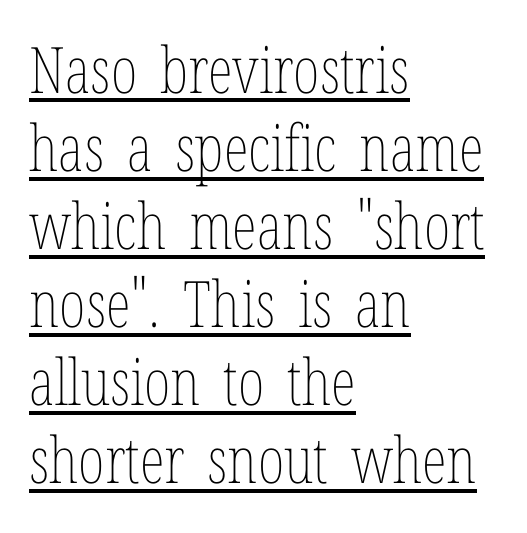
{"italic": "no", "bold": "no", "weight": "thin", "width": "condensed", "stroke_contrast": "low", "x_height": "medium", "monospaced": "no", "underline": "yes", "align": "left", "line_spacing_ratio": 1.22, "letter_spacing": "normal", "letter_spacing_em": 0.0, "glyph_px": 64}
